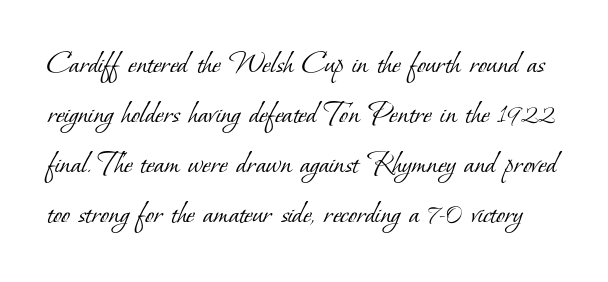
Q: Is the text bold? A: No.
Q: Is the typeface a serif or a sans-serif typeface? A: Serif.
Q: Is the text underlined? A: No.
Q: Is the spacing between letters normal or unusually wide? A: Normal.
Q: Is the spacing between lines tight, normal or loose? A: Normal.
Q: Width (condensed, normal, or wide)? A: Normal.
Q: Stroke contrast? A: Low.
Q: x-height? A: Small.
Q: Monospaced? A: No.
